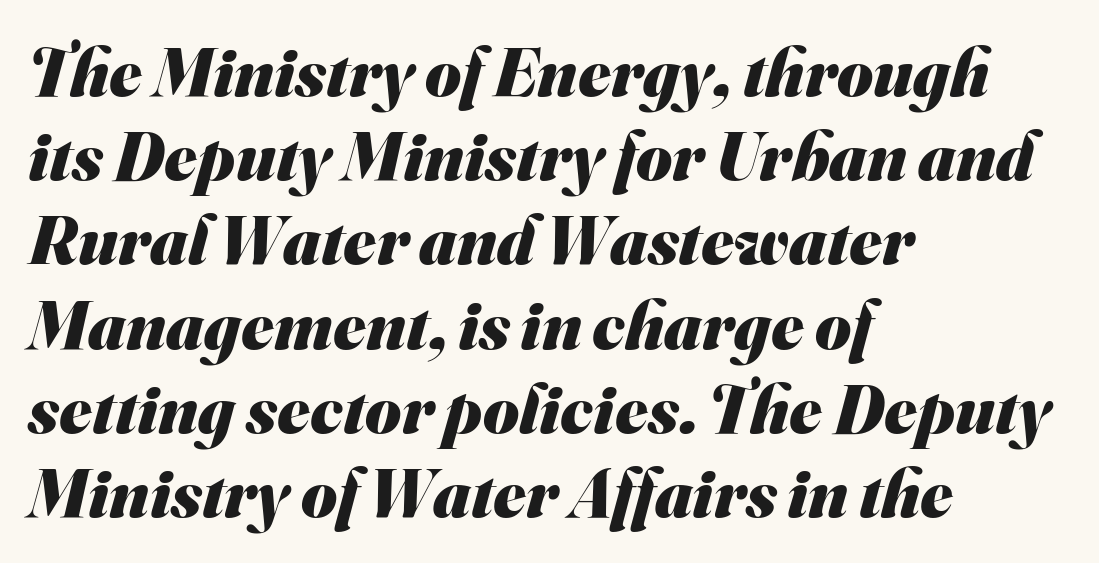
Check under the words: just untouched page. Spacing verdict: proportional, widths tailored to each character. This rendering uses left alignment, leaving the right contour irregular. The passage shown has conventional tracking throughout. Classification — sans serif.
